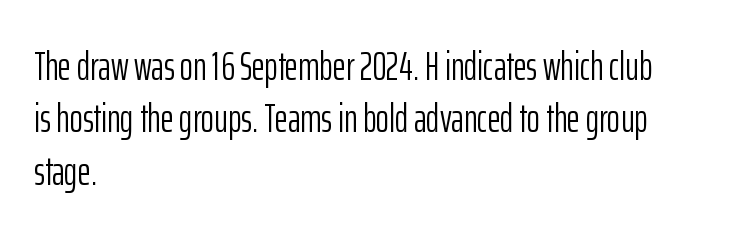
The image shows 40 px light, condensed sans-serif type, upright; set left-aligned, normal line spacing (1.31x), normal letter spacing, not underlined; low stroke contrast and a medium x-height.
